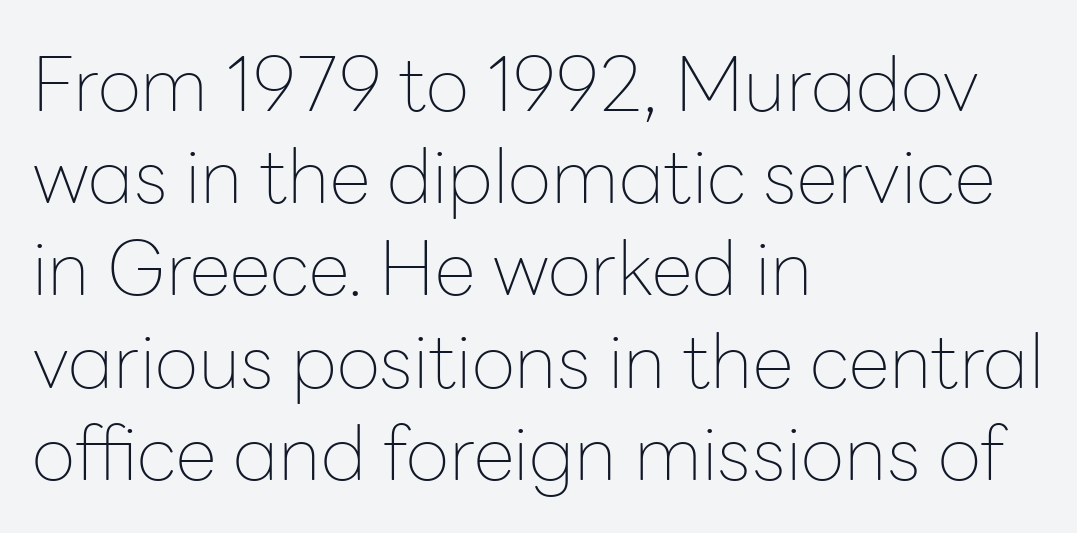
Q: Is the text bold? A: No.
Q: Is the text italic (slanted)? A: No, it is upright.
Q: Is the typeface a serif or a sans-serif typeface? A: Sans-serif.
Q: Is the text underlined? A: No.
Q: How is the paragraph aligned? A: Left-aligned.
Q: Is the spacing between letters normal or unusually wide? A: Normal.
Q: Width (condensed, normal, or wide)? A: Normal.
Q: Stroke contrast? A: Low.
Q: x-height? A: Medium.
Q: Monospaced? A: No.
